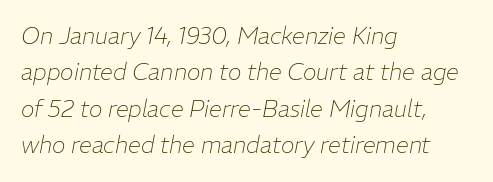
The image shows 23 px text type, italic (leaning right); set left-aligned, normal line spacing (1.58x), normal letter spacing, not underlined.
